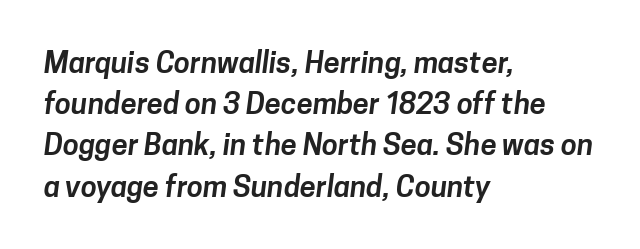
The image shows 29 px sans-serif type; set left-aligned, normal line spacing (1.42x), normal letter spacing, not underlined; low stroke contrast and a medium x-height.
